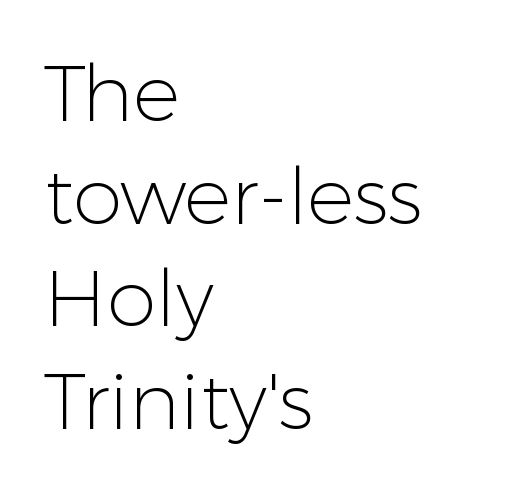
Do the letters lean? They stand straight. The area under the type is left untouched. Varying glyph widths throughout — classic text-font behaviour. Stems here are at most as thick as an everyday book face. The passage shown is typeset with a sans-serif family. Caption: multi-line text, flush left, ragged right.
